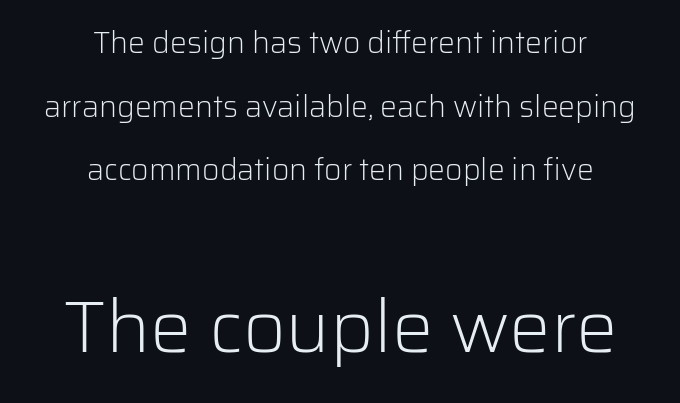
{"serif": "no", "italic": "no", "bold": "no", "weight": "light", "width": "normal", "stroke_contrast": "low", "x_height": "medium", "monospaced": "no", "underline": "no", "align": "center", "line_spacing": "loose", "line_spacing_ratio": 2.12, "letter_spacing": "normal", "letter_spacing_em": 0.0, "larger_block": "second", "size_ratio": 2.47, "glyph_px": 74}
